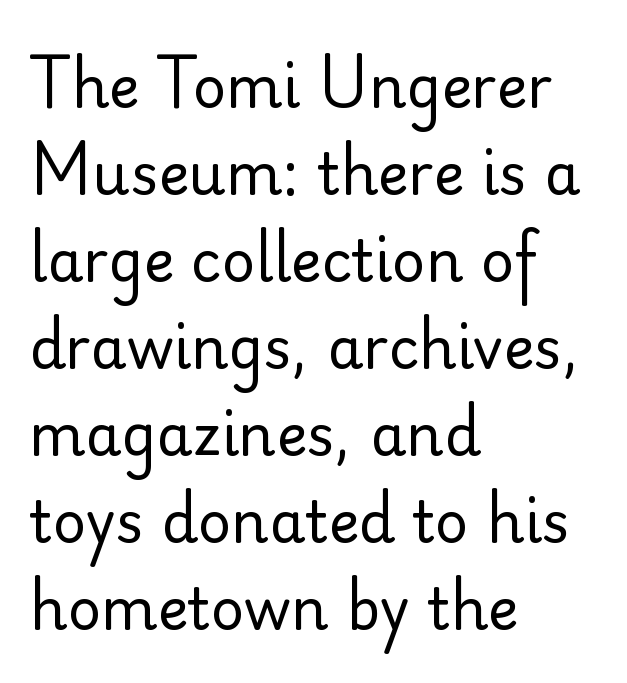
Font category for this specimen: sans-serif. Upright lettering throughout. The strip under each line holds only bare page. A typesetter would call this leading conventional body-copy spacing. The letters sit at their default tracking, neither squeezed nor spread.
